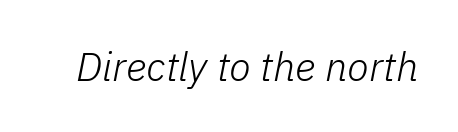
The image shows 40 px light type, italic (leaning right); set normal letter spacing, not underlined; low stroke contrast and a medium x-height.
